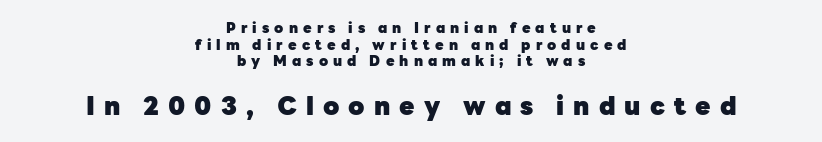
Q: Is the text bold? A: Yes.
Q: Is the text italic (slanted)? A: No, it is upright.
Q: Is the text underlined? A: No.
Q: How is the paragraph aligned? A: Centered.
Q: Is the spacing between letters normal or unusually wide? A: Unusually wide.
Q: Which block of text is set in a larger size, the first (top) or the second (bottom)? A: The second (bottom) one.
